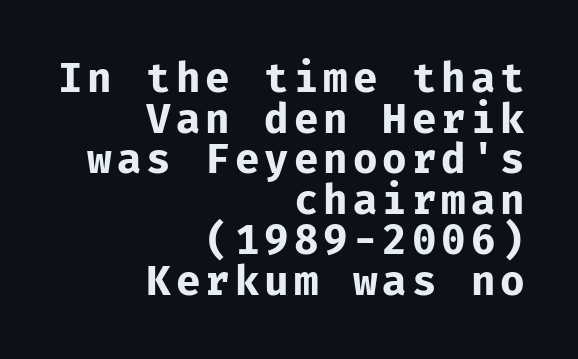
Q: Is the text bold? A: Yes.
Q: Is the text italic (slanted)? A: No, it is upright.
Q: Is the typeface a serif or a sans-serif typeface? A: Sans-serif.
Q: Is the text underlined? A: No.
Q: How is the paragraph aligned? A: Right-aligned.
Q: Is the spacing between lines tight, normal or loose? A: Tight.
Q: Width (condensed, normal, or wide)? A: Normal.
Q: Stroke contrast? A: Low.
Q: x-height? A: Medium.
Q: Monospaced? A: Yes.
